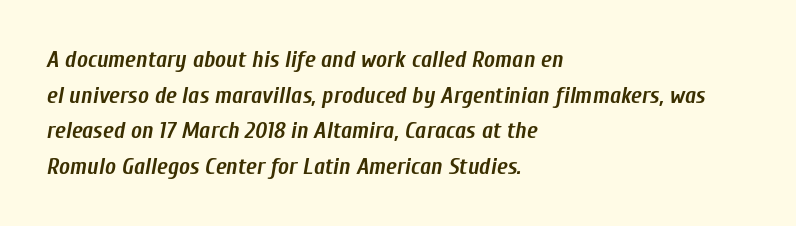
Strokes here are thick enough to call this a true bold. A clean baseline with only descenders dipping below it. Slanted lettering throughout. Regular leading.
